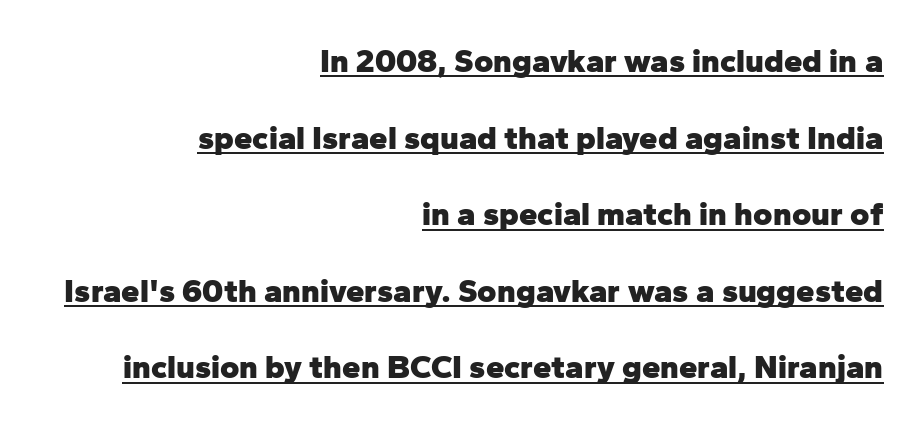
A typesetter would call this leading open, well beyond the default. Glance below the letters and you will spot a drawn line. Visually the block forms a straight wall on the right and a jagged coastline on the left. The tracking reads as untouched default to a designer's eye. Character widths vary here, with narrow letters taking less room than wide ones. Strong, thick strokes mark this as bold type.
